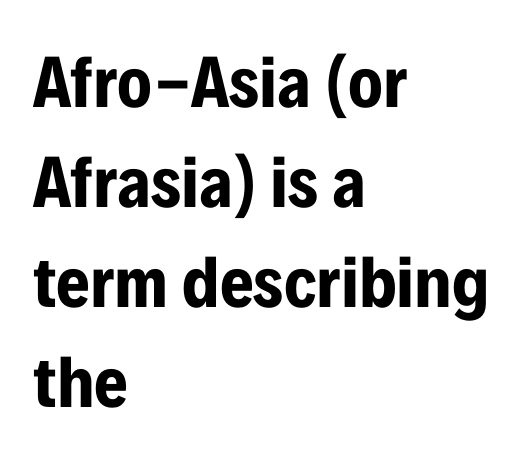
Is this a fixed-width face? No — the glyphs have proportional, varying widths. Emphasis by weight is at full strength: bold. The gaps between neighbouring characters are ordinary and unremarkable. Upright lettering throughout. Honestly, the row spacing looks completely unremarkable.
